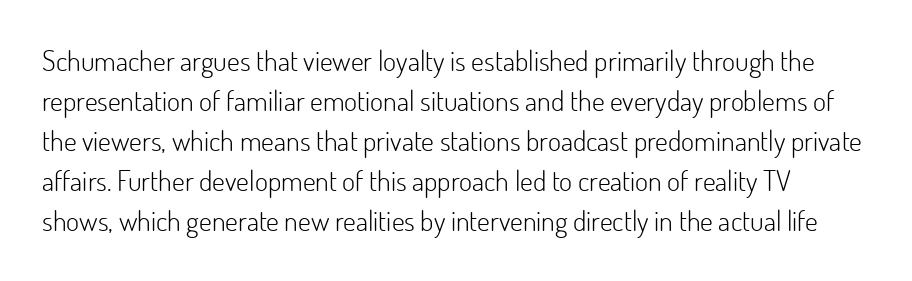
Q: Is the text bold? A: No.
Q: Is the text italic (slanted)? A: No, it is upright.
Q: Is the typeface a serif or a sans-serif typeface? A: Sans-serif.
Q: Is the text underlined? A: No.
Q: Is the spacing between letters normal or unusually wide? A: Normal.
Q: Is the spacing between lines tight, normal or loose? A: Normal.
Q: Width (condensed, normal, or wide)? A: Normal.
Q: Stroke contrast? A: Low.
Q: x-height? A: Small.
Q: Monospaced? A: No.
